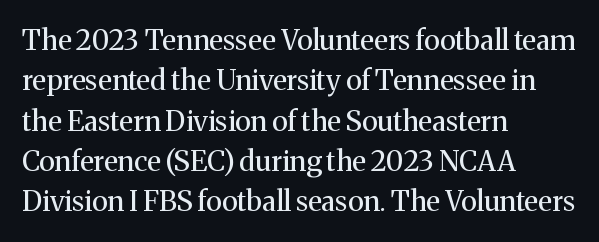
The image shows 28 px regular-weight serif type, upright; set left-aligned, normal line spacing (1.44x), normal letter spacing, not underlined; medium stroke contrast and a medium x-height.
